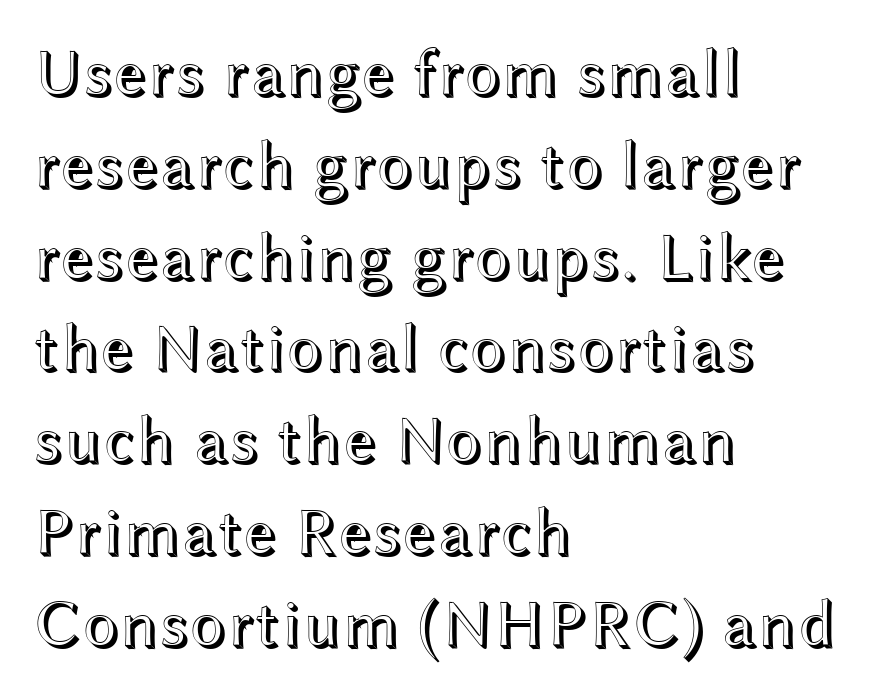
Q: Is the text italic (slanted)? A: No, it is upright.
Q: Is the text underlined? A: No.
Q: How is the paragraph aligned? A: Left-aligned.
Q: Is the spacing between letters normal or unusually wide? A: Normal.
Q: Is the spacing between lines tight, normal or loose? A: Normal.
Q: Width (condensed, normal, or wide)? A: Wide.
Q: x-height? A: Medium.
Q: Monospaced? A: No.
